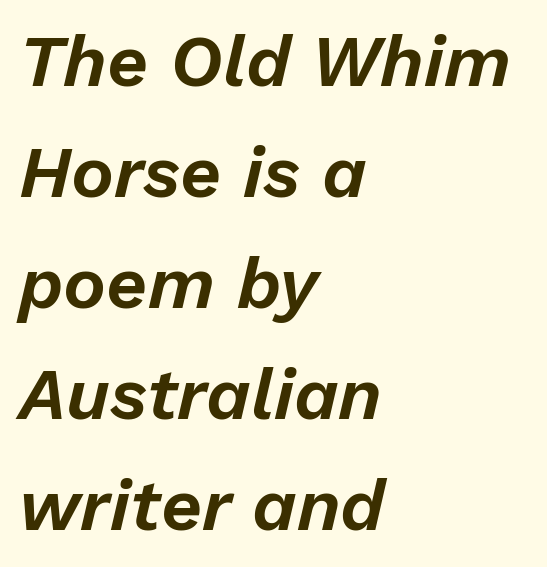
Q: Is the text italic (slanted)? A: Yes, it leans right by about 13 degrees.
Q: Is the text underlined? A: No.
Q: How is the paragraph aligned? A: Left-aligned.
Q: Is the spacing between letters normal or unusually wide? A: Normal.
Q: Is the spacing between lines tight, normal or loose? A: Normal.
Q: Width (condensed, normal, or wide)? A: Normal.
Q: Stroke contrast? A: Low.
Q: x-height? A: Medium.
Q: Monospaced? A: No.
